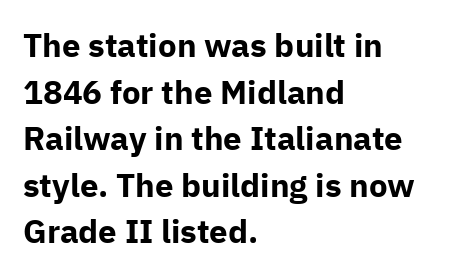
{"serif": "no", "italic": "no", "bold": "yes", "weight": "bold", "width": "normal", "stroke_contrast": "low", "x_height": "medium", "monospaced": "no", "underline": "no", "align": "left", "line_spacing": "normal", "line_spacing_ratio": 1.41, "letter_spacing": "normal", "letter_spacing_em": 0.0, "glyph_px": 33}
